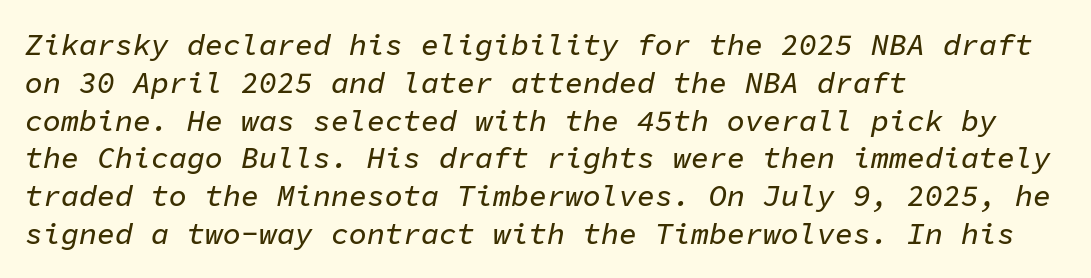
Q: Is the text italic (slanted)? A: Yes, it leans right by about 11 degrees.
Q: Is the text underlined? A: No.
Q: How is the paragraph aligned? A: Left-aligned.
Q: Is the spacing between letters normal or unusually wide? A: Normal.
Q: Is the spacing between lines tight, normal or loose? A: Normal.
Q: Width (condensed, normal, or wide)? A: Normal.
Q: Stroke contrast? A: Low.
Q: x-height? A: Medium.
Q: Monospaced? A: Yes.
